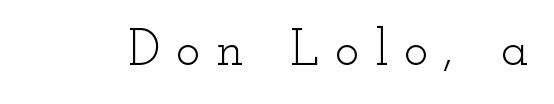
{"serif": "yes", "italic": "no", "bold": "no", "weight": "light", "width": "wide", "stroke_contrast": "low", "x_height": "small", "monospaced": "no", "underline": "no", "letter_spacing": "wide", "letter_spacing_em": 0.31, "glyph_px": 51}
